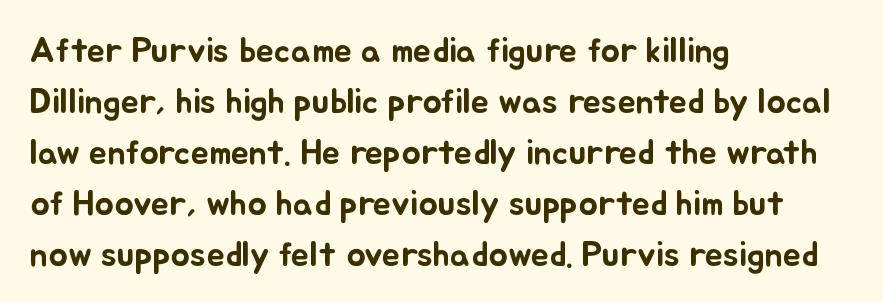
Q: Is the text italic (slanted)? A: No, it is upright.
Q: Is the text underlined? A: No.
Q: How is the paragraph aligned? A: Left-aligned.
Q: Is the spacing between letters normal or unusually wide? A: Normal.
Q: Is the spacing between lines tight, normal or loose? A: Normal.
Q: Width (condensed, normal, or wide)? A: Normal.
Q: Stroke contrast? A: Low.
Q: x-height? A: Small.
Q: Monospaced? A: No.
